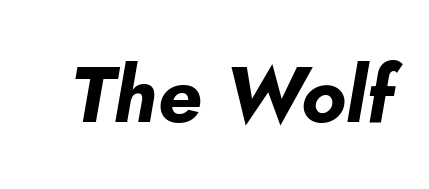
The image shows 79 px bold type, italic (leaning right); set normal letter spacing, not underlined; low stroke contrast and a small x-height.
